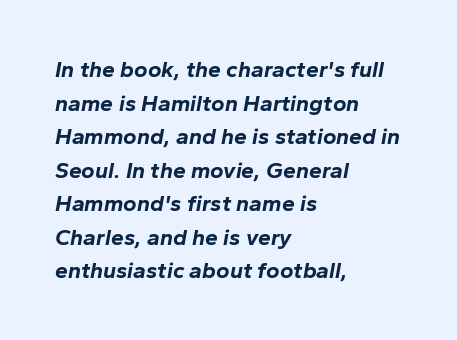
Descender tails drop into unmarked territory. What weight is shown? A full bold with thick strokes. The passage is arranged the way most books set body copy — flush left. Is the letter spacing exaggerated? No — it looks like the ordinary default. Does the leading feel generous? No, just average.
